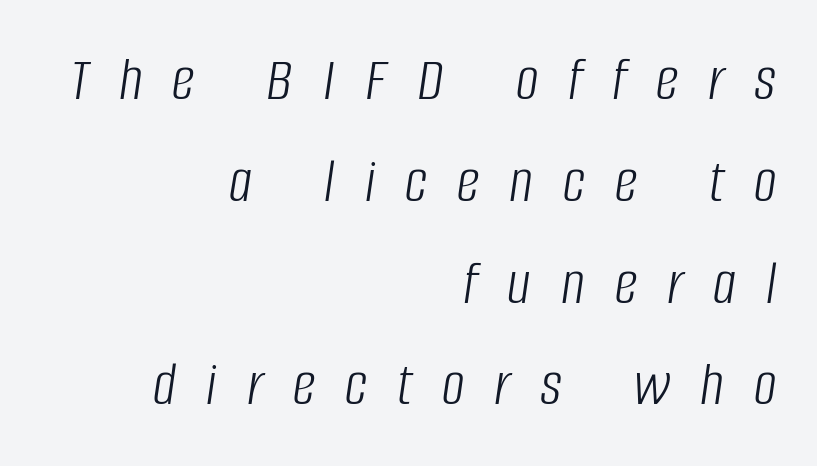
Q: Is the text bold? A: No.
Q: Is the text italic (slanted)? A: Yes, it leans right by about 8 degrees.
Q: Is the text underlined? A: No.
Q: How is the paragraph aligned? A: Right-aligned.
Q: Is the spacing between letters normal or unusually wide? A: Unusually wide.
Q: Is the spacing between lines tight, normal or loose? A: Normal.
Q: Width (condensed, normal, or wide)? A: Condensed.
Q: Stroke contrast? A: Low.
Q: x-height? A: Large.
Q: Monospaced? A: No.
